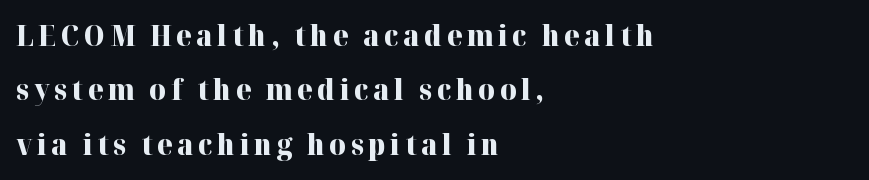
Q: Is the text bold? A: Yes.
Q: Is the text italic (slanted)? A: No, it is upright.
Q: Is the typeface a serif or a sans-serif typeface? A: Serif.
Q: Is the text underlined? A: No.
Q: How is the paragraph aligned? A: Left-aligned.
Q: Is the spacing between lines tight, normal or loose? A: Loose.
Q: Width (condensed, normal, or wide)? A: Normal.
Q: Stroke contrast? A: High.
Q: x-height? A: Medium.
Q: Monospaced? A: No.
